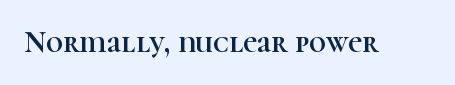
The baseline area is clear. The line texture is even and compact thanks to regular tracking. Ordinary non-slanted type is in use. In terms of letterform style, serifs are clearly present. Proportional: the letters do not fall into vertical columns.
